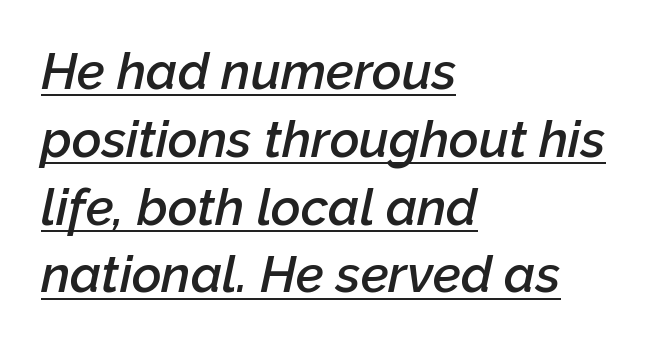
Regular leading. The typesetter chose a ragged-right arrangement here. The face used here appears with an underline applied. Rendered with sloped, italic letterforms. You could not count columns in this text — the font is proportionally spaced.
